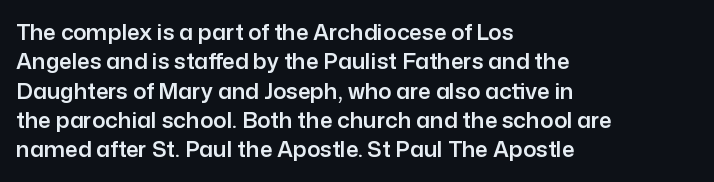
The image shows 22 px text type, upright; set left-aligned, normal line spacing (1.33x), normal letter spacing, not underlined.
